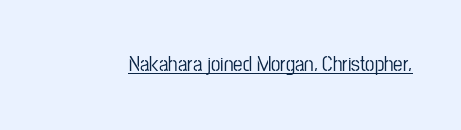
Q: Is the text italic (slanted)? A: No, it is upright.
Q: Is the text underlined? A: Yes.
Q: Is the spacing between letters normal or unusually wide? A: Normal.
